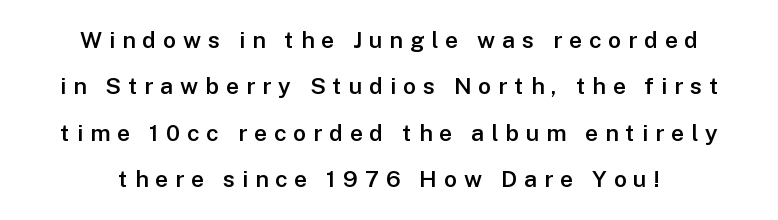
The image shows 23 px text type, upright; set loose line spacing (2.02x), unusually wide letter spacing (+0.3 em), not underlined.
